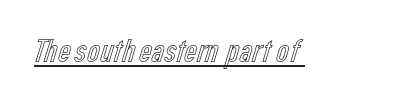
The type is set solid horizontally, with unmodified tracking. Underline: present. This sample has the flowing, uneven cadence of proportional lettering.
